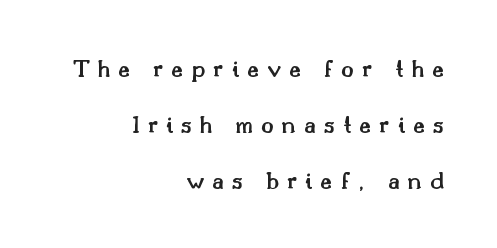
{"italic": "no", "bold": "semi", "underline": "no", "align": "right", "line_spacing": "loose", "line_spacing_ratio": 2.15, "letter_spacing": "wide", "letter_spacing_em": 0.31, "glyph_px": 26}
